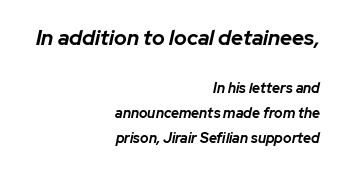
The glyphs look as if they've been sheared to an angle. The glyphs have the mass of a bold cut. A flush-right, rag-left setting is used for this passage. Nobody touched the tracking dial on this one.
